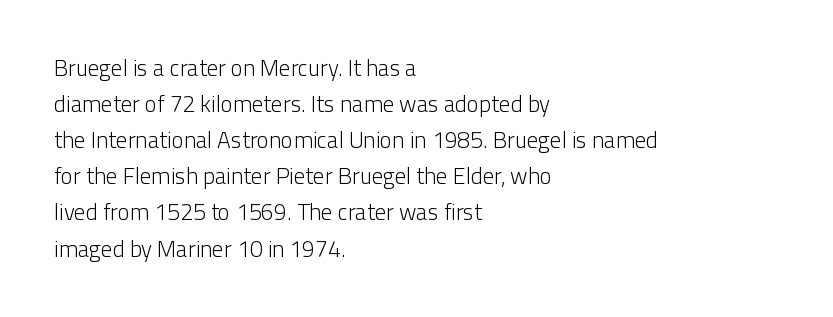
The image shows 23 px text type, upright; set left-aligned, normal line spacing (1.57x), normal letter spacing, not underlined.
